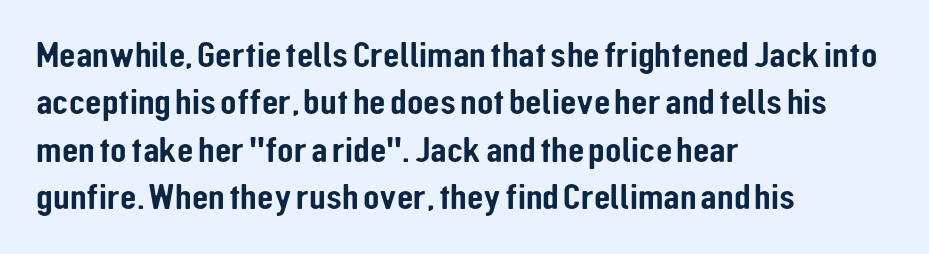
Q: Is the text italic (slanted)? A: No, it is upright.
Q: Is the typeface a serif or a sans-serif typeface? A: Sans-serif.
Q: Is the text underlined? A: No.
Q: How is the paragraph aligned? A: Left-aligned.
Q: Is the spacing between letters normal or unusually wide? A: Normal.
Q: Is the spacing between lines tight, normal or loose? A: Normal.
Q: Width (condensed, normal, or wide)? A: Condensed.
Q: Stroke contrast? A: Low.
Q: x-height? A: Medium.
Q: Monospaced? A: No.
